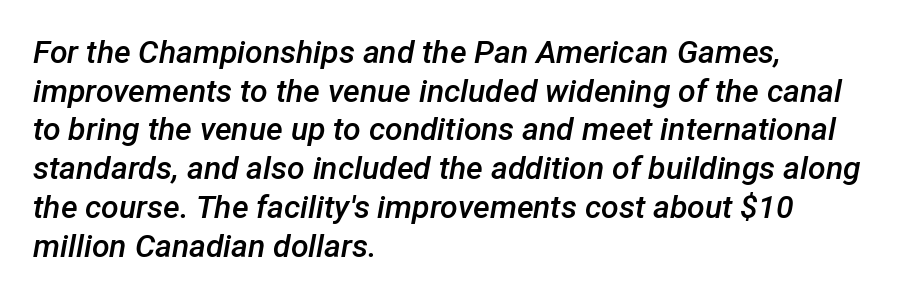
The image shows 32 px semibold type, italic (leaning right); set left-aligned, line spacing 1.21x, normal letter spacing, not underlined; low stroke contrast and a medium x-height.
